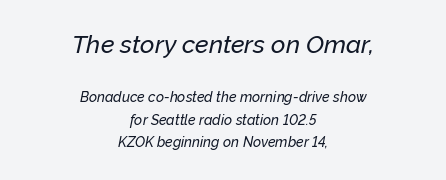
Quick note: underline off. One glance says typical: line gaps are just what's usual. This sample is center-justified, so both line endings float freely. Visually, the top section dominates because its glyphs are scaled up. The font's italic variant was chosen for this text. Students, note that the glyphs here touch the page at normal intervals.
